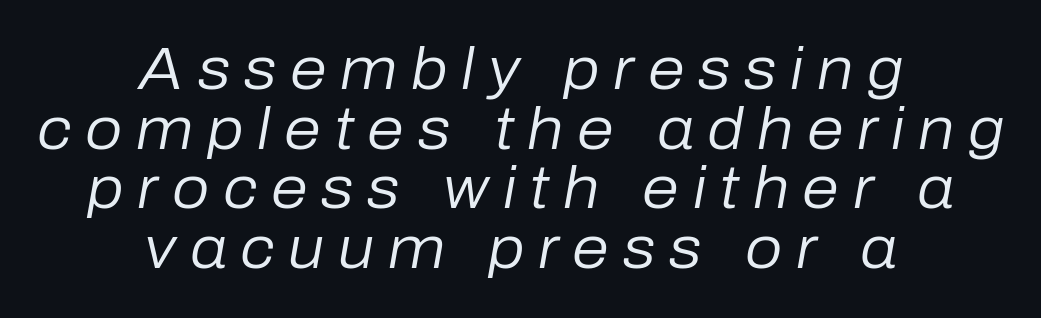
{"italic": "yes", "lean": "right", "slant_degrees": 10, "bold": "no", "weight": "regular", "width": "normal", "stroke_contrast": "low", "x_height": "medium", "monospaced": "no", "underline": "no", "align": "center", "line_spacing": "tight", "line_spacing_ratio": 1.01, "letter_spacing": "wide", "letter_spacing_em": 0.23, "glyph_px": 59}
